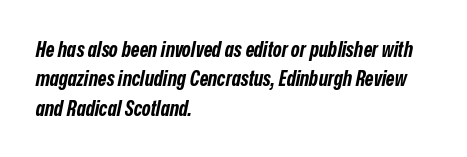
Q: Is the text bold? A: Yes.
Q: Is the text italic (slanted)? A: Yes, it leans right by about 12 degrees.
Q: Is the text underlined? A: No.
Q: How is the paragraph aligned? A: Left-aligned.
Q: Is the spacing between letters normal or unusually wide? A: Normal.
Q: Is the spacing between lines tight, normal or loose? A: Normal.
